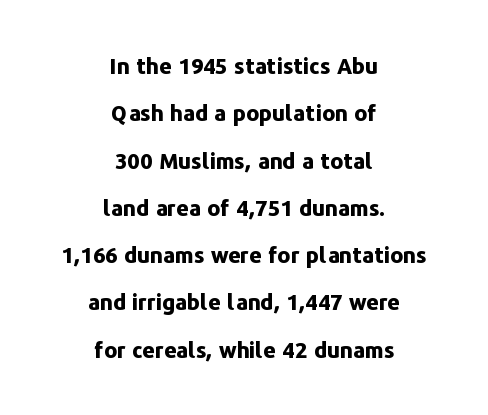
Q: Is the text bold? A: Yes.
Q: Is the text italic (slanted)? A: No, it is upright.
Q: Is the text underlined? A: No.
Q: How is the paragraph aligned? A: Centered.
Q: Is the spacing between letters normal or unusually wide? A: Normal.
Q: Is the spacing between lines tight, normal or loose? A: Loose.
